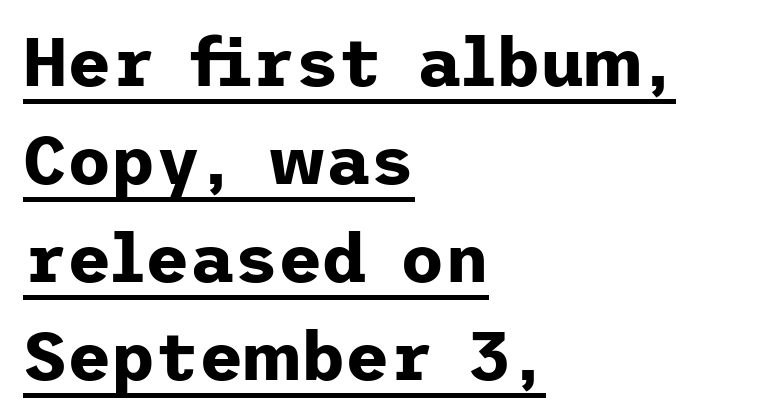
The letters stand straight up with perfectly vertical stems. Every row of glyphs begins at an identical x-position on the left. Glance below the letters and you will spot a drawn line. Between one letter and the next there's only the usual sliver of space. To sum up the face: it is a sans, with no serifs.
